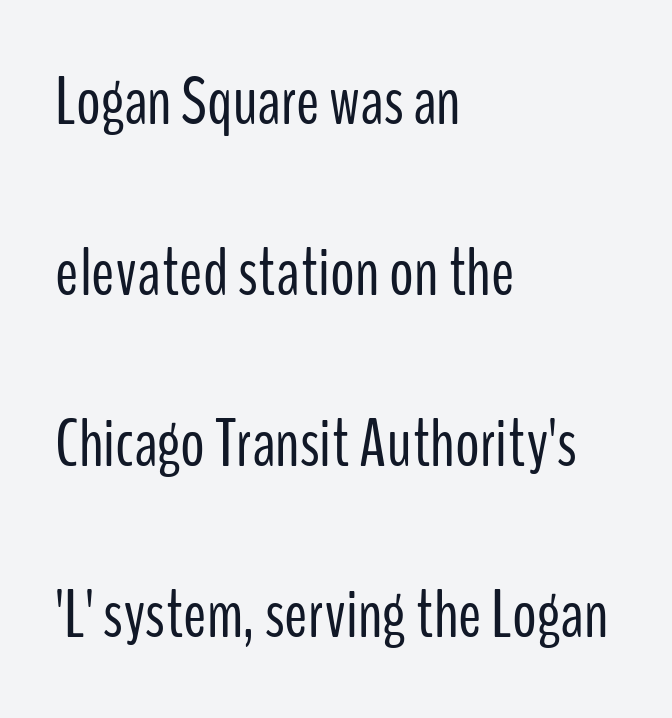
{"serif": "no", "italic": "no", "bold": "no", "weight": "light", "width": "condensed", "stroke_contrast": "low", "x_height": "medium", "monospaced": "no", "underline": "no", "align": "left", "line_spacing": "loose", "line_spacing_ratio": 2.48, "letter_spacing": "normal", "letter_spacing_em": 0.0, "glyph_px": 69}
